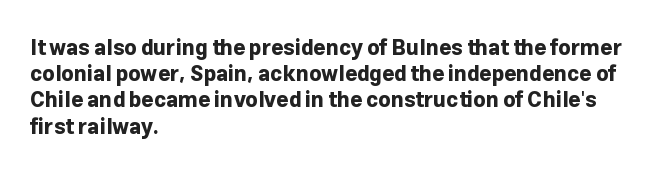
The image shows 21 px bold type, upright; set left-aligned, normal line spacing (1.25x), normal letter spacing, not underlined.
